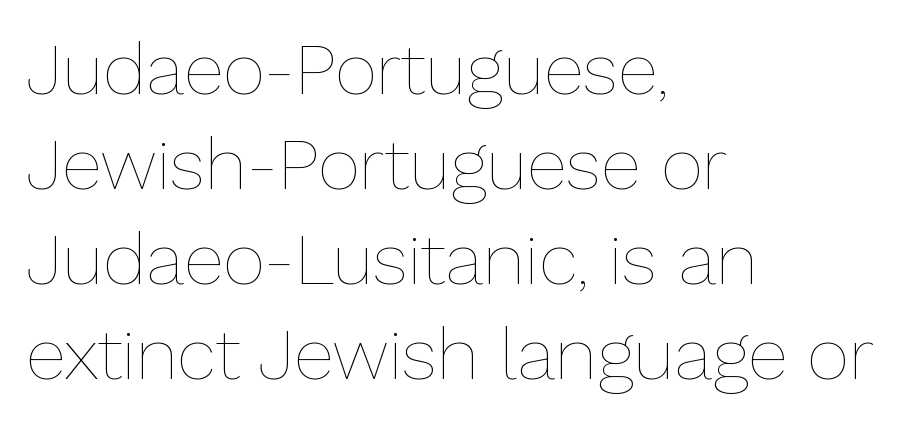
The image shows 73 px thin type, upright; set left-aligned, normal line spacing (1.3x), normal letter spacing, not underlined; low stroke contrast and a medium x-height.
